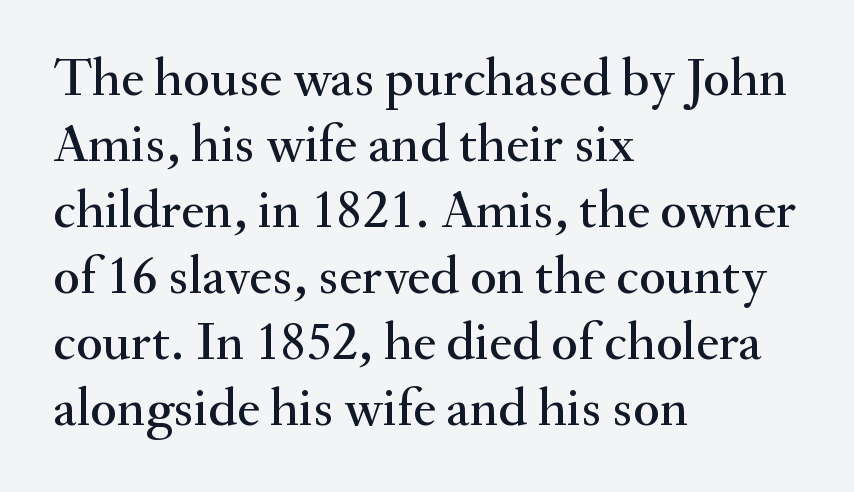
The image shows 55 px serif type, upright; set left-aligned, line spacing 1.2x, normal letter spacing, not underlined; medium stroke contrast and a small x-height.
